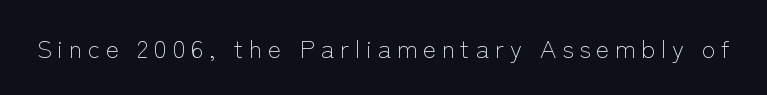
{"italic": "no", "bold": "no", "underline": "no", "letter_spacing": "wide", "letter_spacing_em": 0.23, "glyph_px": 25}
